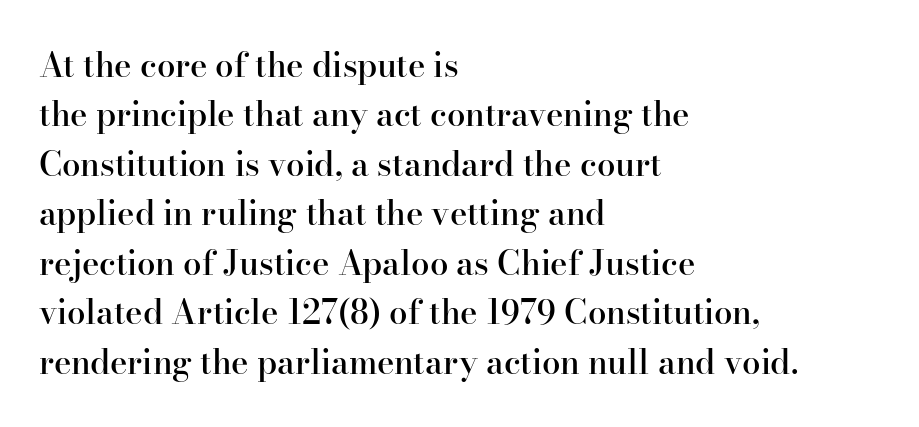
{"serif": "yes", "italic": "no", "bold": "semi", "weight": "semibold", "width": "normal", "stroke_contrast": "high", "x_height": "small", "monospaced": "no", "underline": "no", "align": "left", "line_spacing": "normal", "line_spacing_ratio": 1.5, "letter_spacing": "normal", "letter_spacing_em": 0.0, "glyph_px": 33}
